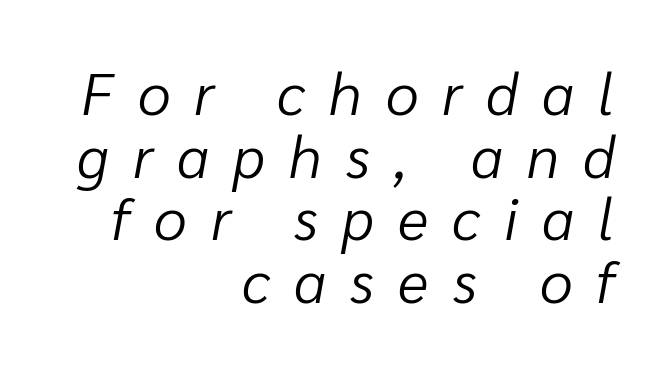
Q: Is the text bold? A: No.
Q: Is the text italic (slanted)? A: Yes, it leans right by about 10 degrees.
Q: Is the text underlined? A: No.
Q: How is the paragraph aligned? A: Right-aligned.
Q: Is the spacing between letters normal or unusually wide? A: Unusually wide.
Q: Is the spacing between lines tight, normal or loose? A: Tight.
Q: Width (condensed, normal, or wide)? A: Normal.
Q: Stroke contrast? A: Low.
Q: x-height? A: Medium.
Q: Monospaced? A: No.
